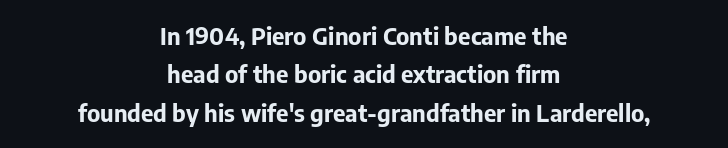
{"italic": "no", "bold": "yes", "underline": "no", "align": "center", "line_spacing": "normal", "line_spacing_ratio": 1.6, "letter_spacing": "normal", "letter_spacing_em": 0.0, "glyph_px": 24}
